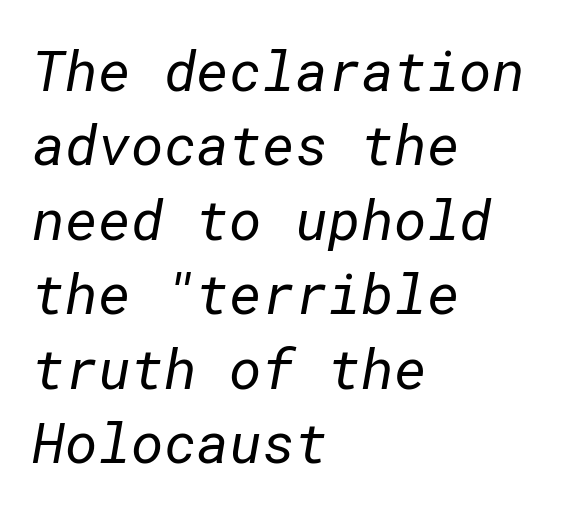
Q: Is the text bold? A: No.
Q: Is the typeface a serif or a sans-serif typeface? A: Sans-serif.
Q: Is the text underlined? A: No.
Q: How is the paragraph aligned? A: Left-aligned.
Q: Is the spacing between letters normal or unusually wide? A: Normal.
Q: Is the spacing between lines tight, normal or loose? A: Normal.
Q: Width (condensed, normal, or wide)? A: Normal.
Q: Stroke contrast? A: Low.
Q: x-height? A: Medium.
